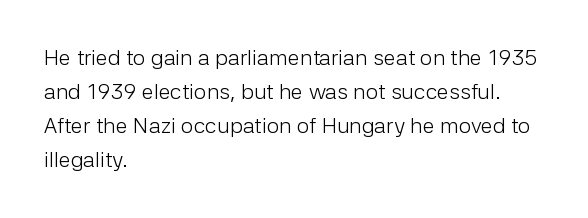
Caption: multi-line text, flush left, ragged right. Rendered with straight, roman letterforms. Beneath every word, the page is bare. Weight: not bold — regular or lighter. Nobody touched the tracking dial on this one. Vertically, the passage feels balanced, rows spaced as you'd expect.
